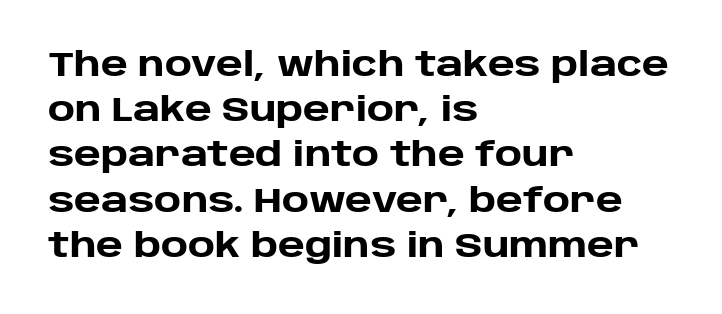
Q: Is the text bold? A: Yes.
Q: Is the text italic (slanted)? A: No, it is upright.
Q: Is the typeface a serif or a sans-serif typeface? A: Sans-serif.
Q: Is the text underlined? A: No.
Q: How is the paragraph aligned? A: Left-aligned.
Q: Is the spacing between letters normal or unusually wide? A: Normal.
Q: Is the spacing between lines tight, normal or loose? A: Normal.
Q: Width (condensed, normal, or wide)? A: Normal.
Q: Stroke contrast? A: Low.
Q: x-height? A: Large.
Q: Monospaced? A: No.
